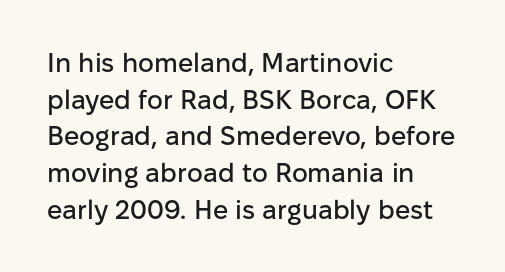
The image shows 27 px text type, upright; set left-aligned, normal line spacing (1.36x), normal letter spacing, not underlined.
